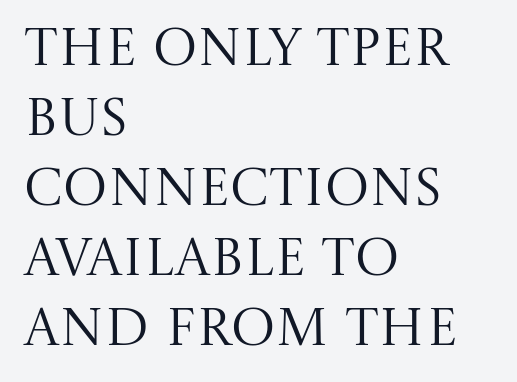
{"serif": "yes", "italic": "no", "bold": "no", "weight": "regular", "width": "normal", "stroke_contrast": "medium", "x_height": "large", "monospaced": "no", "underline": "no", "align": "left", "line_spacing": "normal", "line_spacing_ratio": 1.32, "letter_spacing": "normal", "letter_spacing_em": 0.0, "glyph_px": 53}
